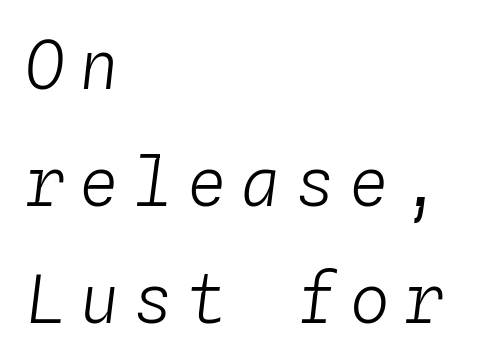
The image shows 66 px light type, italic (leaning right), monospaced; set left-aligned, line spacing 1.77x, unusually wide letter spacing (+0.22 em), not underlined; low stroke contrast and a medium x-height.
